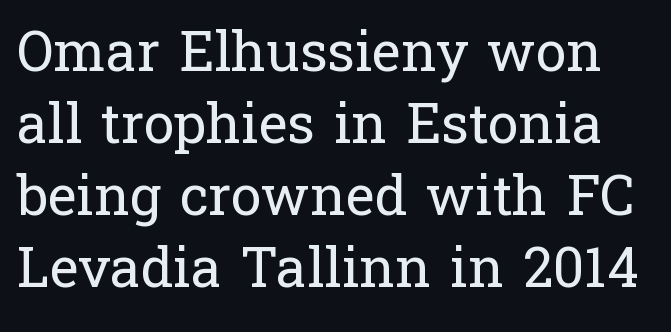
{"serif": "yes", "italic": "no", "bold": "no", "weight": "regular", "width": "normal", "stroke_contrast": "low", "x_height": "medium", "monospaced": "no", "underline": "no", "line_spacing": "normal", "line_spacing_ratio": 1.31, "letter_spacing": "normal", "letter_spacing_em": 0.0, "glyph_px": 55}
